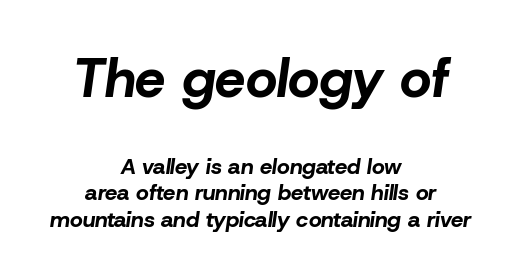
{"italic": "yes", "lean": "right", "slant_degrees": 8, "bold": "yes", "weight": "bold", "width": "normal", "stroke_contrast": "low", "x_height": "medium", "monospaced": "no", "underline": "no", "align": "center", "line_spacing_ratio": 1.21, "letter_spacing": "normal", "letter_spacing_em": 0.0, "larger_block": "first", "size_ratio": 2.45, "glyph_px": 54}
